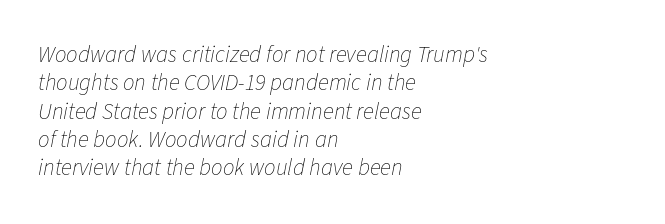
Tracking value appears to be zero — textbook default spacing. Stems here are at most as thick as an everyday book face. The baseline area is clear. Reading down the block, your eye returns to a fixed left position each line.
